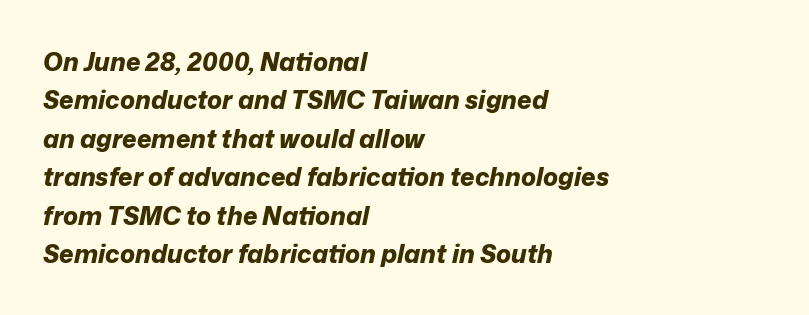
Rule under the text: the space is simply empty. Rows of type keep a routine distance in the vertical direction. Weight: bold. You can tell it's italic because the verticals aren't actually vertical. Nobody touched the tracking dial on this one. These lines stack with their left ends in a neat column.
